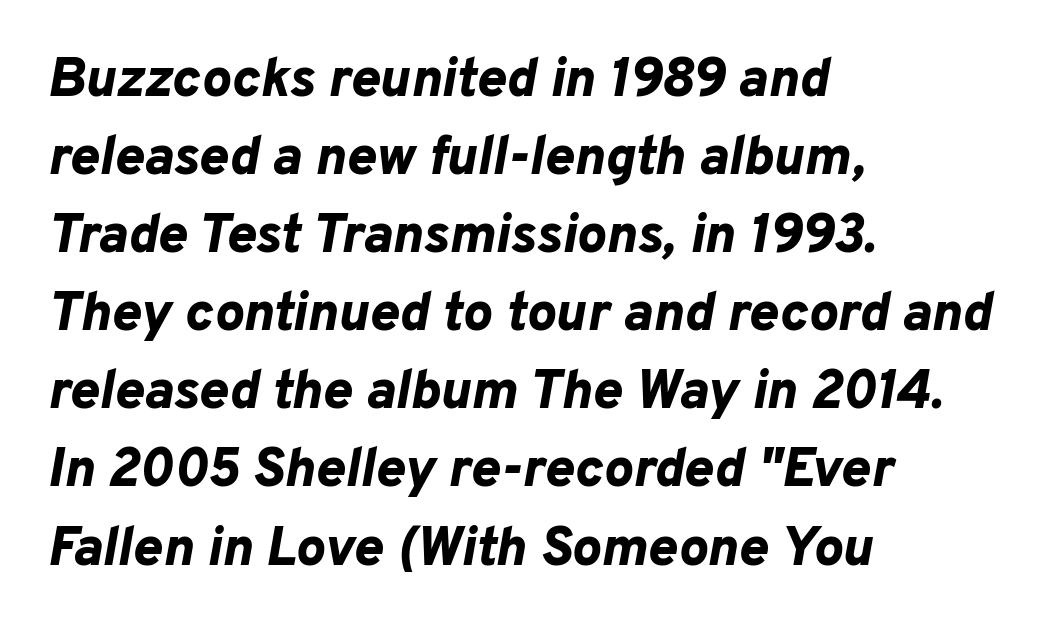
The image shows 55 px bold type, italic (leaning right); set left-aligned, normal line spacing (1.42x), normal letter spacing, not underlined; low stroke contrast and a medium x-height.
